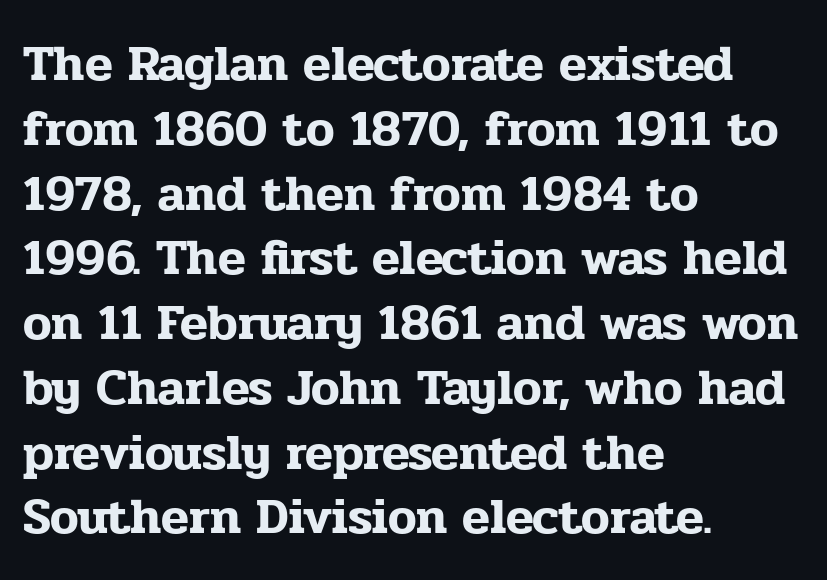
The image shows 51 px serif type, upright; set left-aligned, normal line spacing (1.27x), normal letter spacing, not underlined; low stroke contrast and a medium x-height.
